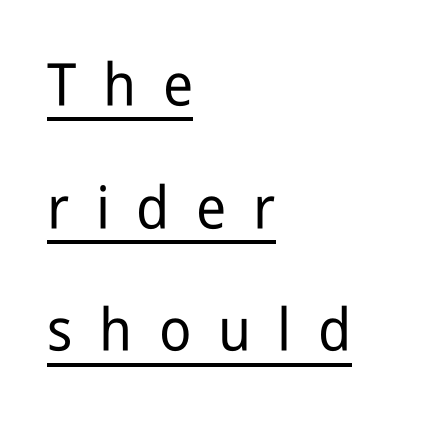
The text was rendered using a sans face with plain stroke endings. This sample has the flowing, uneven cadence of proportional lettering. Line beginnings align vertically; line endings do not. Nope, not italic — everything's standing straight. Underline: present. The horizontal fit of the characters is loose and conspicuously gappy.
